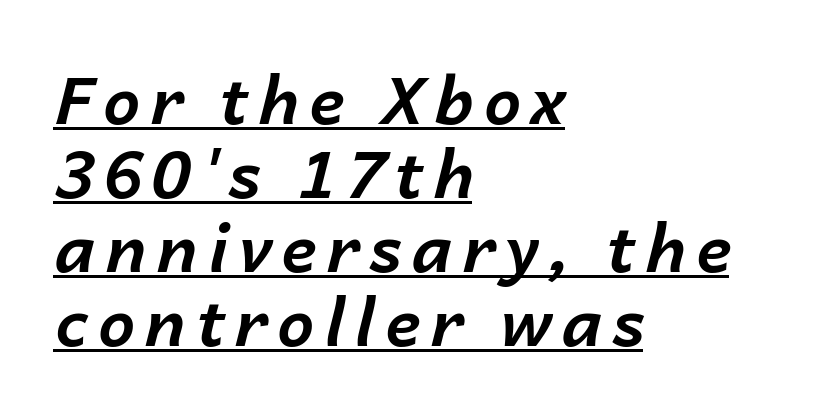
You could not count columns in this text — the font is proportionally spaced. The face used here has the dense, thick strokes of a bold. In designer terms, the underline attribute is active on this setting. One-word summary of the alignment: left. The face used here has a pronounced slope to its letters. The rendering uses a small line-height, squeezing the rows.
